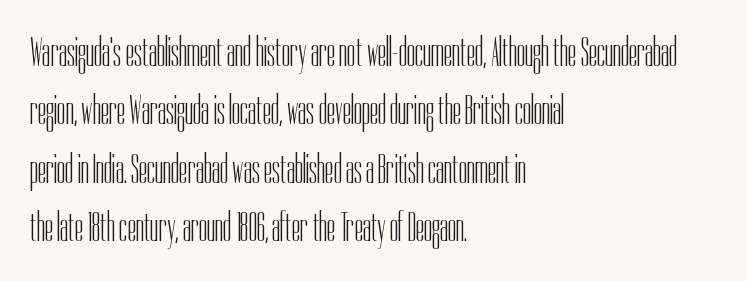
Characters remain perfectly vertical along every line. The setting favours the left margin, as ordinary paragraphs usually do. The text was rendered using a sans face with plain stroke endings. Normally led — the rows are evenly, conventionally spaced.
